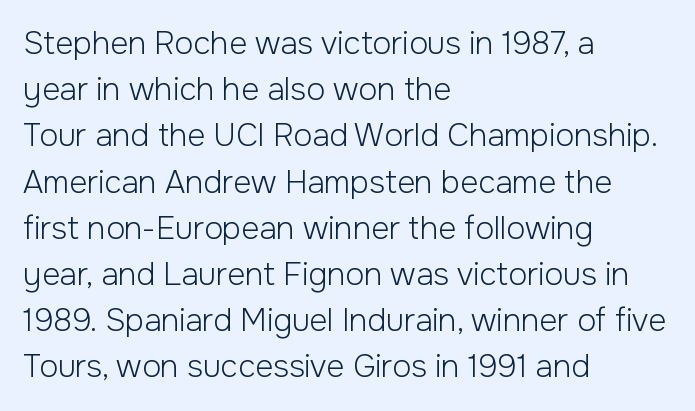
The image shows 31 px light sans-serif type, upright; set left-aligned, normal line spacing (1.49x), normal letter spacing, not underlined; low stroke contrast and a medium x-height.
